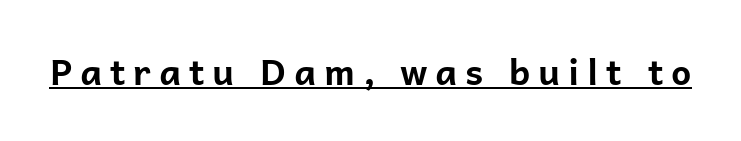
Students, observe the line beneath the letters — that is underlining. Typesetter's note: full bold, strokes at maximum text heaviness. Think of a printed novel: that variable character pitch is what you see here. Does the type have serifs? No, each stem ends abruptly.
